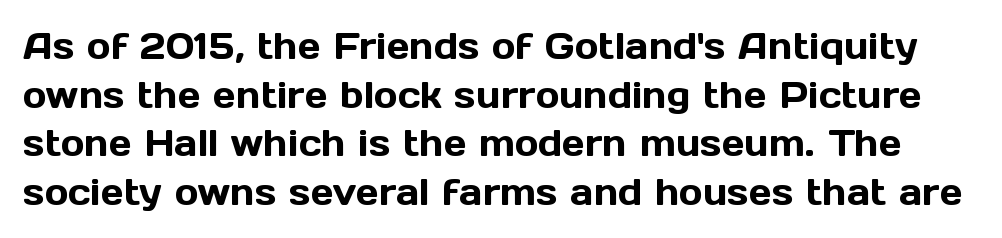
Q: Is the text italic (slanted)? A: No, it is upright.
Q: Is the typeface a serif or a sans-serif typeface? A: Sans-serif.
Q: Is the text underlined? A: No.
Q: Is the spacing between letters normal or unusually wide? A: Normal.
Q: Is the spacing between lines tight, normal or loose? A: Normal.
Q: Width (condensed, normal, or wide)? A: Normal.
Q: x-height? A: Medium.
Q: Monospaced? A: No.
